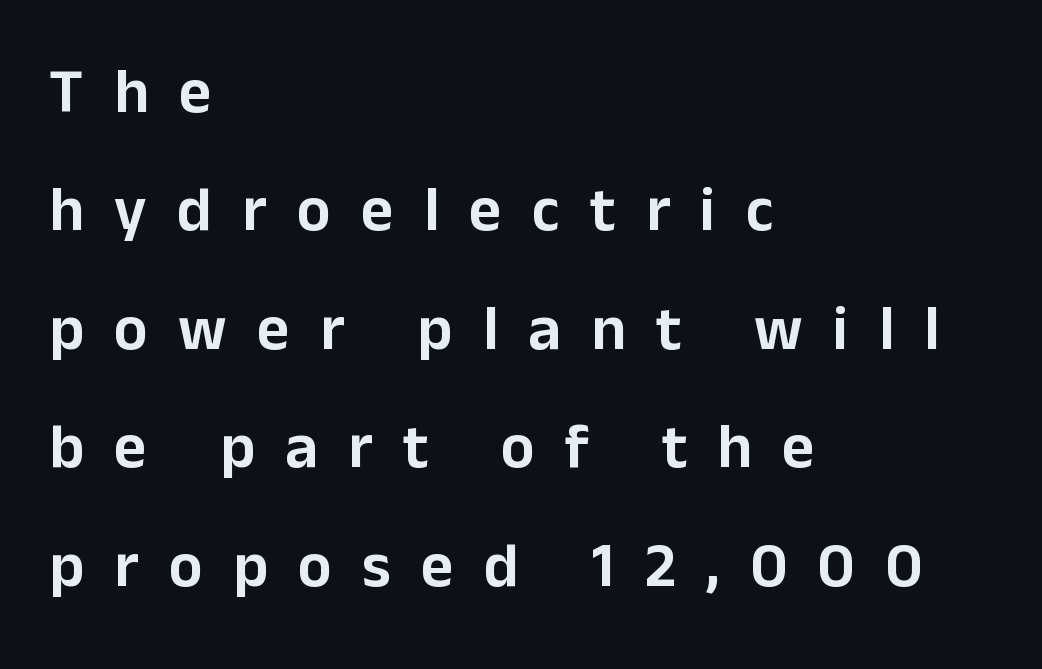
{"serif": "no", "italic": "no", "width": "normal", "stroke_contrast": "low", "x_height": "medium", "monospaced": "no", "underline": "no", "align": "left", "line_spacing_ratio": 1.88, "letter_spacing": "wide", "letter_spacing_em": 0.48, "glyph_px": 63}
